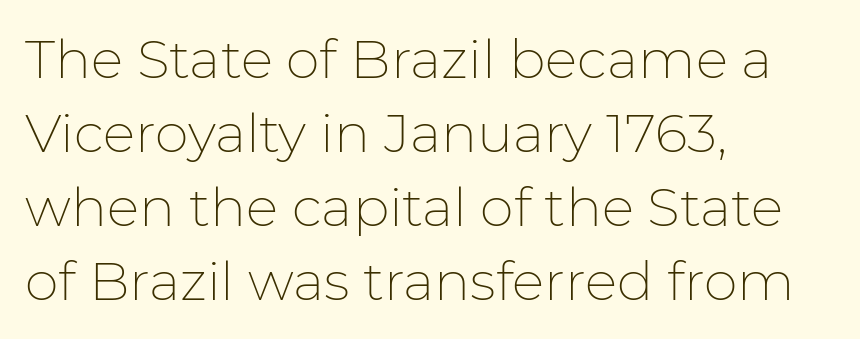
{"serif": "no", "italic": "no", "bold": "no", "weight": "thin", "width": "normal", "stroke_contrast": "low", "x_height": "medium", "monospaced": "no", "underline": "no", "align": "left", "line_spacing": "normal", "line_spacing_ratio": 1.37, "letter_spacing": "normal", "letter_spacing_em": 0.0, "glyph_px": 54}
